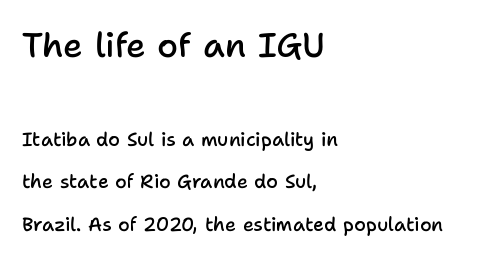
Q: Is the text bold? A: Semi-bold.
Q: Is the text italic (slanted)? A: No, it is upright.
Q: Is the typeface a serif or a sans-serif typeface? A: Sans-serif.
Q: Is the text underlined? A: No.
Q: How is the paragraph aligned? A: Left-aligned.
Q: Is the spacing between letters normal or unusually wide? A: Normal.
Q: Is the spacing between lines tight, normal or loose? A: Loose.
Q: Which block of text is set in a larger size, the first (top) or the second (bottom)? A: The first (top) one.
Q: Width (condensed, normal, or wide)? A: Normal.
Q: Stroke contrast? A: Low.
Q: x-height? A: Medium.
Q: Monospaced? A: No.
